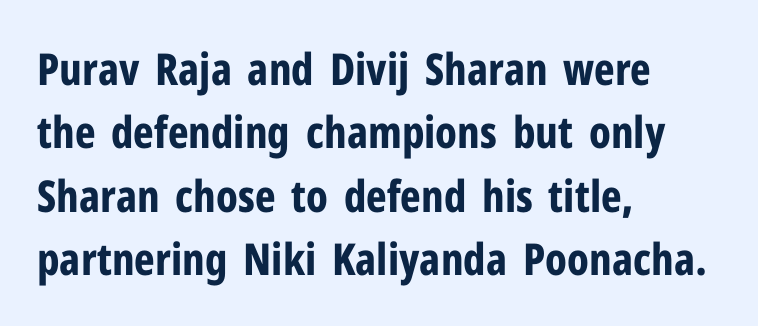
The image shows 44 px bold, condensed sans-serif type, upright; set left-aligned, normal line spacing (1.44x), normal letter spacing, not underlined; low stroke contrast and a medium x-height.
